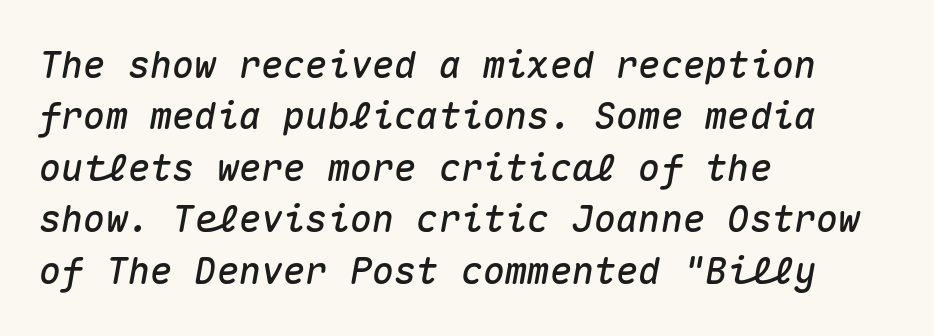
Q: Is the text italic (slanted)? A: Yes, it leans right by about 10 degrees.
Q: Is the text underlined? A: No.
Q: How is the paragraph aligned? A: Left-aligned.
Q: Is the spacing between letters normal or unusually wide? A: Normal.
Q: Is the spacing between lines tight, normal or loose? A: Normal.
Q: Width (condensed, normal, or wide)? A: Normal.
Q: Stroke contrast? A: Medium.
Q: x-height? A: Medium.
Q: Monospaced? A: Yes.
